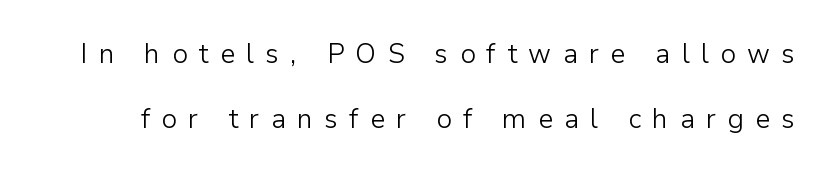
The image shows 27 px text type, upright; set loose line spacing (2.41x), unusually wide letter spacing (+0.42 em), not underlined.
